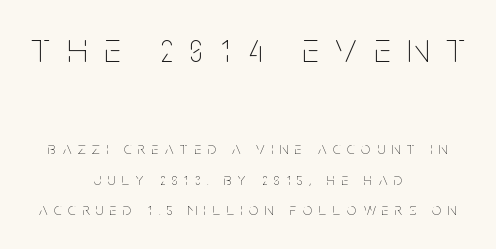
Q: Is the text bold? A: No.
Q: Is the text italic (slanted)? A: No, it is upright.
Q: Is the text underlined? A: No.
Q: How is the paragraph aligned? A: Centered.
Q: Is the spacing between letters normal or unusually wide? A: Unusually wide.
Q: Which block of text is set in a larger size, the first (top) or the second (bottom)? A: The first (top) one.
Q: Width (condensed, normal, or wide)? A: Condensed.
Q: Stroke contrast? A: Low.
Q: x-height? A: Large.
Q: Monospaced? A: No.
